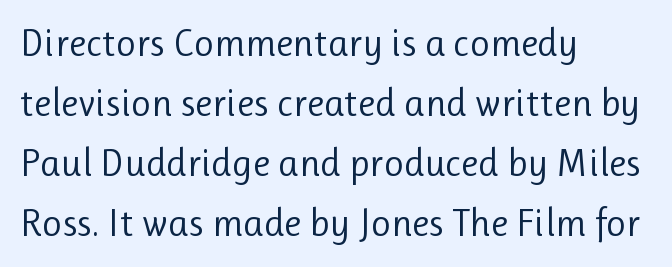
{"serif": "no", "italic": "no", "bold": "no", "weight": "regular", "width": "normal", "stroke_contrast": "low", "x_height": "medium", "monospaced": "no", "underline": "no", "align": "left", "line_spacing": "normal", "line_spacing_ratio": 1.54, "letter_spacing": "normal", "letter_spacing_em": 0.0, "glyph_px": 39}
